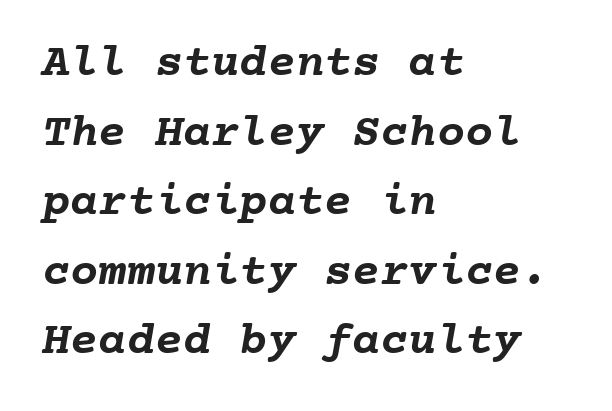
Q: Is the text bold? A: Yes.
Q: Is the text underlined? A: No.
Q: How is the paragraph aligned? A: Left-aligned.
Q: Is the spacing between letters normal or unusually wide? A: Normal.
Q: Is the spacing between lines tight, normal or loose? A: Normal.
Q: Width (condensed, normal, or wide)? A: Normal.
Q: Stroke contrast? A: Low.
Q: x-height? A: Medium.
Q: Monospaced? A: Yes.
